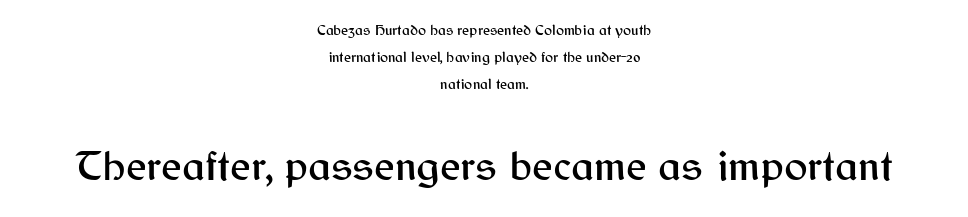
These lines stack symmetrically, like a column narrowing and widening about its center. How are the letters spaced? Ordinarily, with no added tracking. This rendering employs a face without finishing strokes, i.e., a sans-serif. These two chunks differ in scale, with the bottom chunk taking the larger measure. You could not count columns in this text — the font is proportionally spaced.
